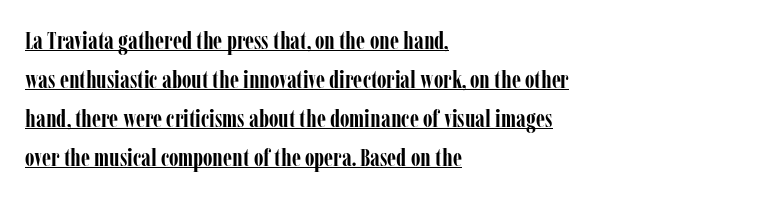
Q: Is the text bold? A: Yes.
Q: Is the text italic (slanted)? A: No, it is upright.
Q: Is the text underlined? A: Yes.
Q: How is the paragraph aligned? A: Left-aligned.
Q: Is the spacing between letters normal or unusually wide? A: Normal.
Q: Is the spacing between lines tight, normal or loose? A: Normal.
